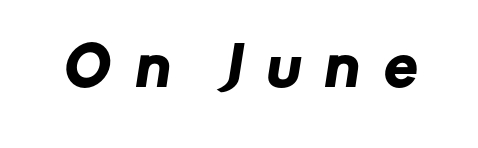
Q: Is the typeface a serif or a sans-serif typeface? A: Sans-serif.
Q: Is the text underlined? A: No.
Q: Is the spacing between letters normal or unusually wide? A: Unusually wide.
Q: Width (condensed, normal, or wide)? A: Normal.
Q: Stroke contrast? A: Low.
Q: x-height? A: Medium.
Q: Monospaced? A: No.
